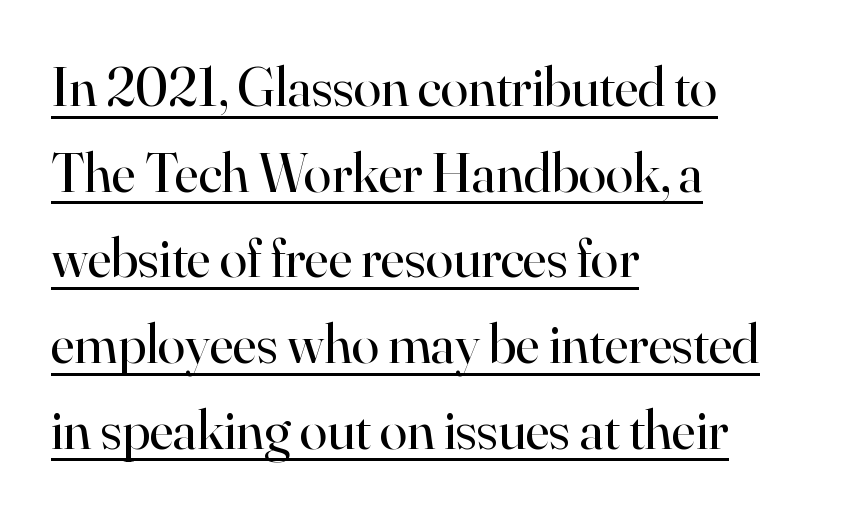
Q: Is the text bold? A: No.
Q: Is the text italic (slanted)? A: No, it is upright.
Q: Is the typeface a serif or a sans-serif typeface? A: Serif.
Q: Is the text underlined? A: Yes.
Q: How is the paragraph aligned? A: Left-aligned.
Q: Is the spacing between letters normal or unusually wide? A: Normal.
Q: Is the spacing between lines tight, normal or loose? A: Normal.
Q: Width (condensed, normal, or wide)? A: Normal.
Q: Stroke contrast? A: High.
Q: x-height? A: Small.
Q: Monospaced? A: No.
